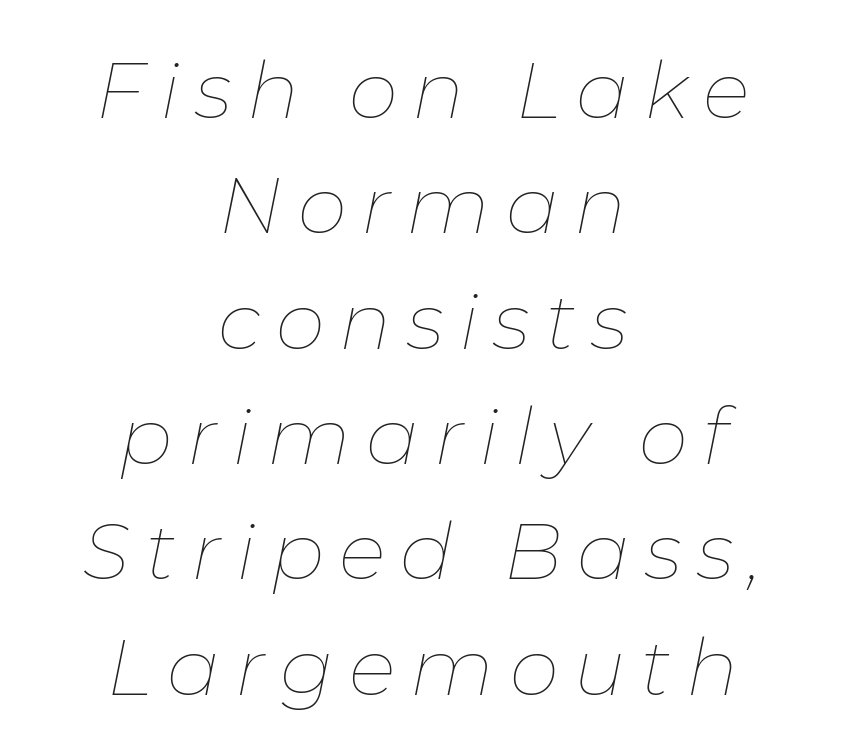
{"italic": "yes", "lean": "right", "slant_degrees": 11, "bold": "no", "weight": "thin", "width": "normal", "stroke_contrast": "low", "x_height": "medium", "monospaced": "no", "underline": "no", "align": "center", "line_spacing": "normal", "line_spacing_ratio": 1.46, "glyph_px": 79}
